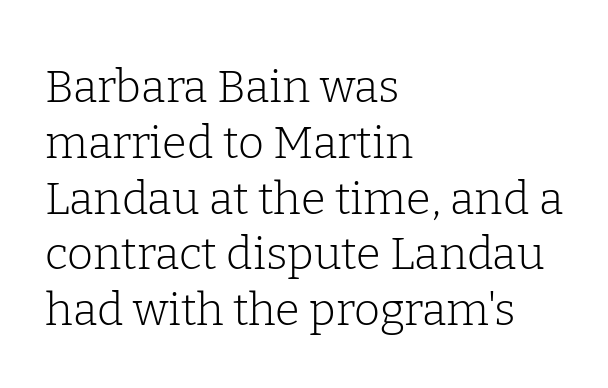
The image shows 45 px light serif type, upright; set left-aligned, line spacing 1.24x, normal letter spacing, not underlined; low stroke contrast and a medium x-height.
